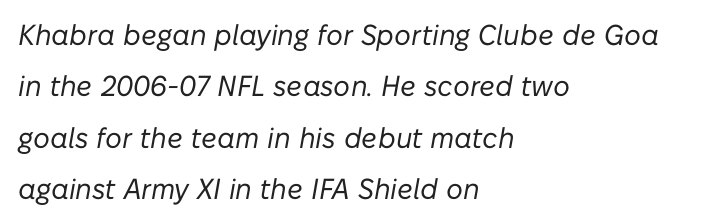
{"italic": "yes", "lean": "right", "slant_degrees": 10, "bold": "no", "weight": "regular", "width": "normal", "stroke_contrast": "low", "x_height": "medium", "monospaced": "no", "underline": "no", "align": "left", "line_spacing_ratio": 1.77, "letter_spacing": "normal", "letter_spacing_em": 0.0, "glyph_px": 29}
